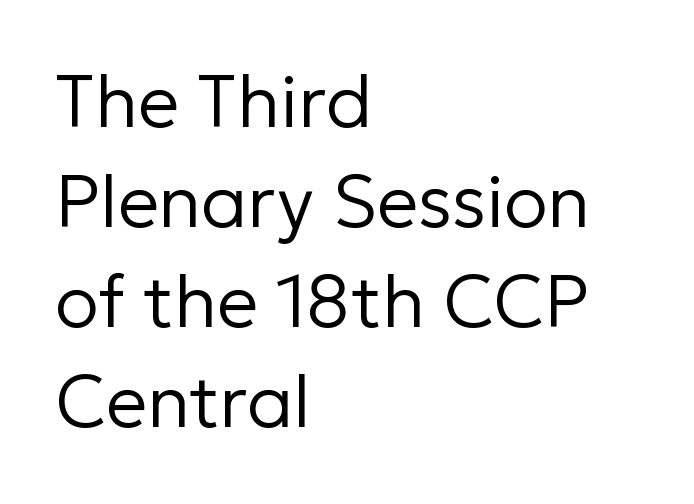
{"serif": "no", "italic": "no", "bold": "no", "weight": "regular", "width": "normal", "stroke_contrast": "low", "x_height": "medium", "monospaced": "no", "underline": "no", "align": "left", "line_spacing": "normal", "line_spacing_ratio": 1.37, "letter_spacing": "normal", "letter_spacing_em": 0.0, "glyph_px": 73}
